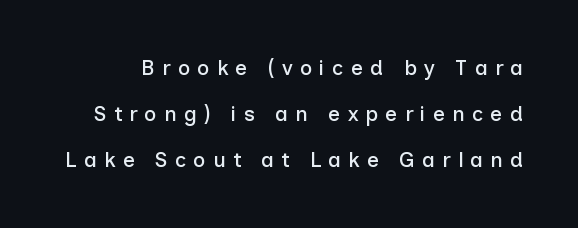
Leading: increased. Posture: straight, roman, zero tilt. Anything drawn beneath the words? Only blank space. Someone cranked the tracking dial way up on this one.
